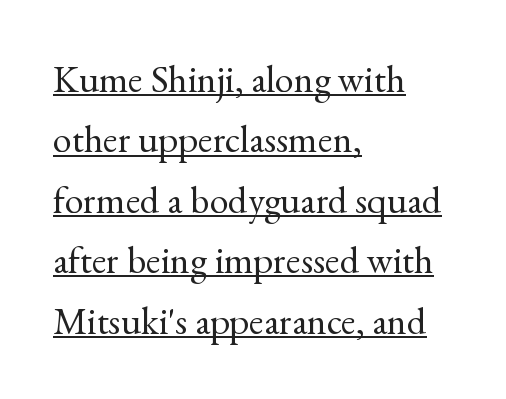
{"serif": "yes", "italic": "no", "bold": "no", "weight": "regular", "width": "normal", "x_height": "small", "monospaced": "no", "underline": "yes", "align": "left", "line_spacing": "normal", "line_spacing_ratio": 1.59, "letter_spacing": "normal", "letter_spacing_em": 0.0, "glyph_px": 38}
